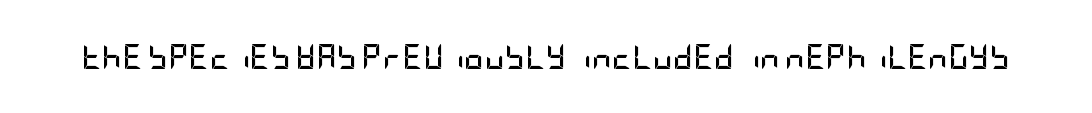
Q: Is the text bold? A: Yes.
Q: Is the text italic (slanted)? A: No, it is upright.
Q: Is the text underlined? A: No.
Q: Is the spacing between letters normal or unusually wide? A: Normal.
